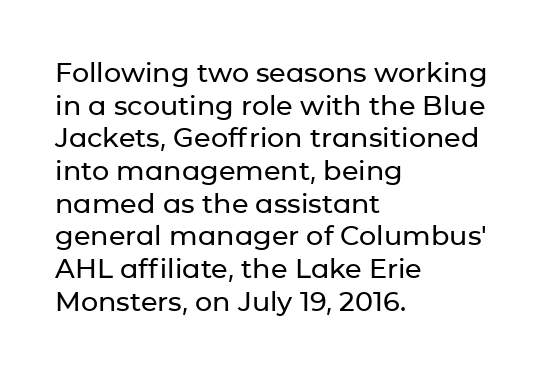
Words float on clear page, feet unadorned. Words appear dense and cohesive because spacing is normal. The lettering holds an erect, upright posture throughout. If you drew a ruler down the left edge, every line would touch it.
